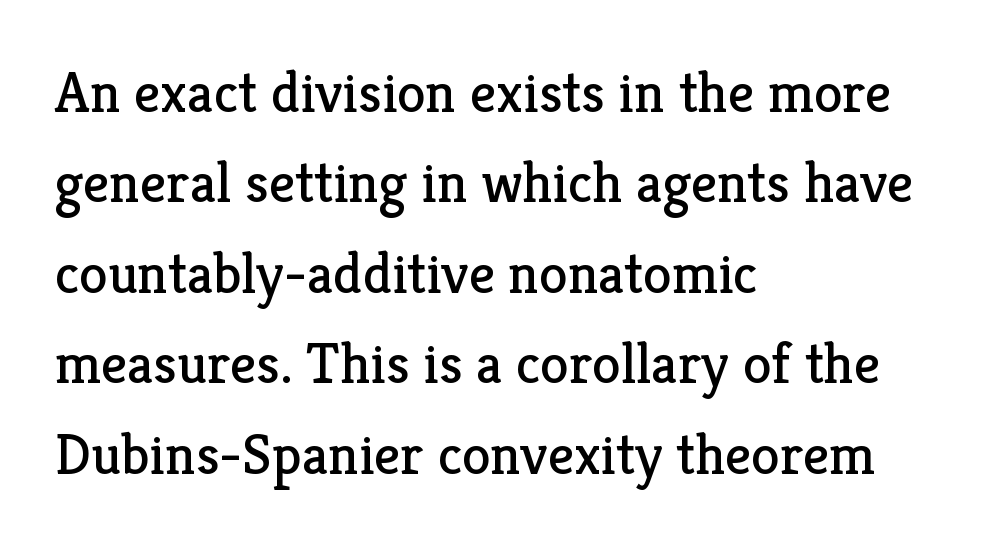
The image shows 58 px regular-weight serif type, upright; set left-aligned, normal line spacing (1.56x), normal letter spacing, not underlined; low stroke contrast and a medium x-height.
